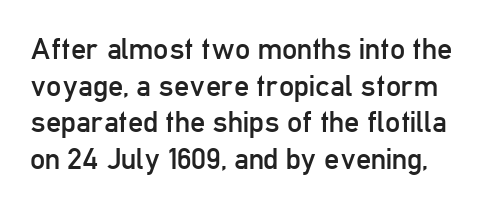
Q: Is the text bold? A: No.
Q: Is the text italic (slanted)? A: No, it is upright.
Q: Is the typeface a serif or a sans-serif typeface? A: Sans-serif.
Q: Is the text underlined? A: No.
Q: Is the spacing between letters normal or unusually wide? A: Normal.
Q: Width (condensed, normal, or wide)? A: Condensed.
Q: Stroke contrast? A: Low.
Q: x-height? A: Medium.
Q: Monospaced? A: No.
